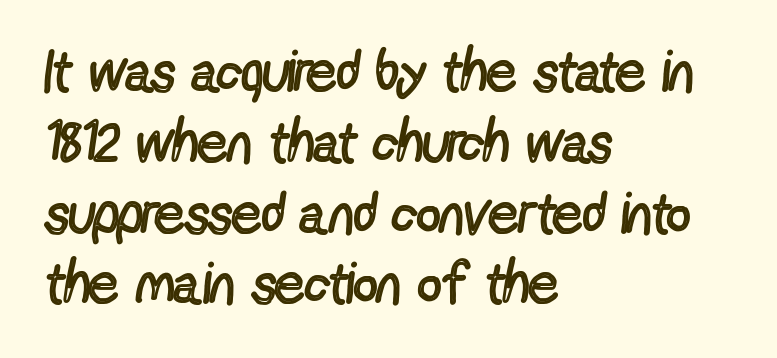
The image shows 58 px regular-weight, condensed sans-serif type; set left-aligned, line spacing 1.22x, normal letter spacing, not underlined; a medium x-height.
